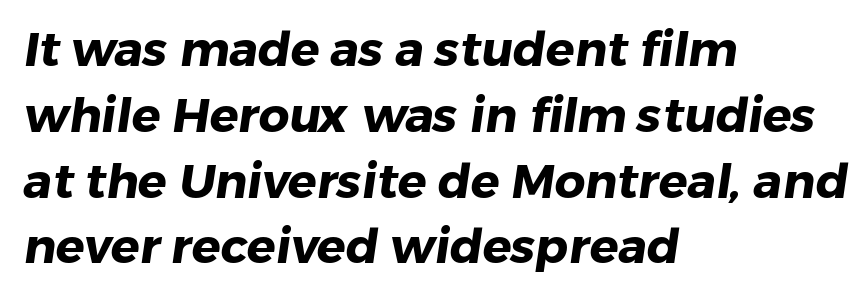
Is the block centered? No — it sits flush against the left margin. Is the letter spacing exaggerated? No — it looks like the ordinary default. Think of a printed novel: that variable character pitch is what you see here. The baseline area is clear.
